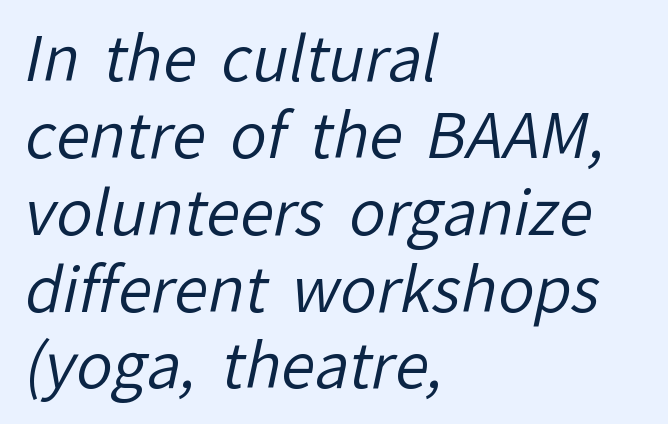
A normal amount of white space separates one row of letters from the next. Letters rest on an invisible, unmarked baseline. Serif or sans? Sans — the stroke terminals are bare. This sample uses plain, unmodified letter spacing.
